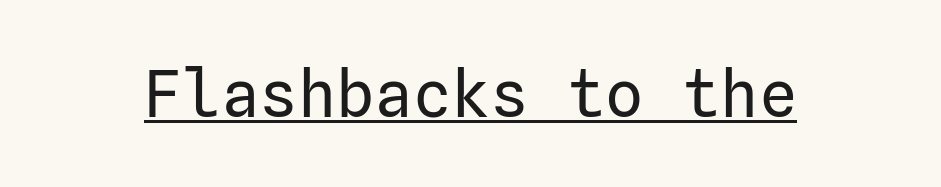
Underline: present. Does the type have serifs? No, each stem ends abruptly. Unbolded letterforms with no extra heft. There is no visible air inserted between adjacent glyphs. The letters stand straight up with perfectly vertical stems.
